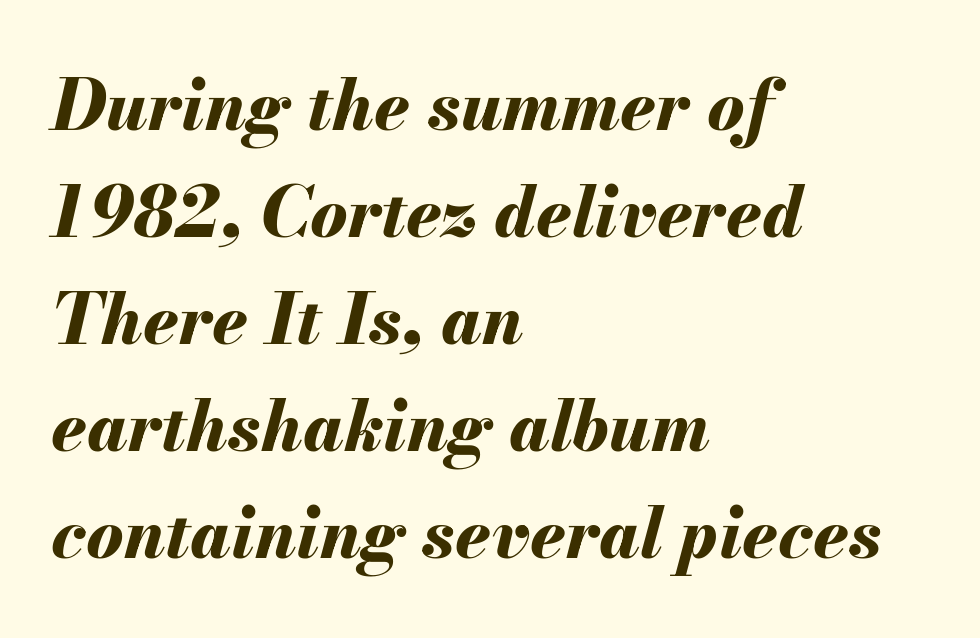
Leftover space on each line is placed entirely after the last word. These lines are rendered in a variable-pitch font. The tracking reads as untouched default to a designer's eye. If you measured baseline to baseline, you'd find a middling distance. Strokes here are thick enough to call this a true bold. Style check: oblique.
